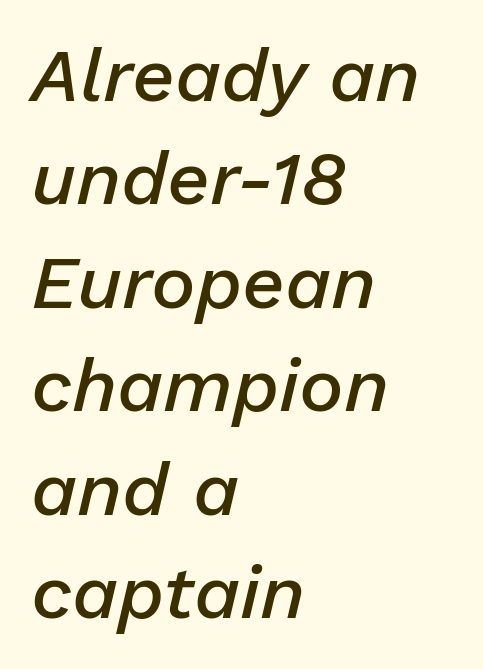
Emphasis-style slanted type is in use. Words appear dense and cohesive because spacing is normal. This is the in-between weight designers call semibold or demi. Short and long lines alike share a common starting point at left. Lines of text with bare space underneath. The rendering uses a moderate line-height, typical for paragraphs.
